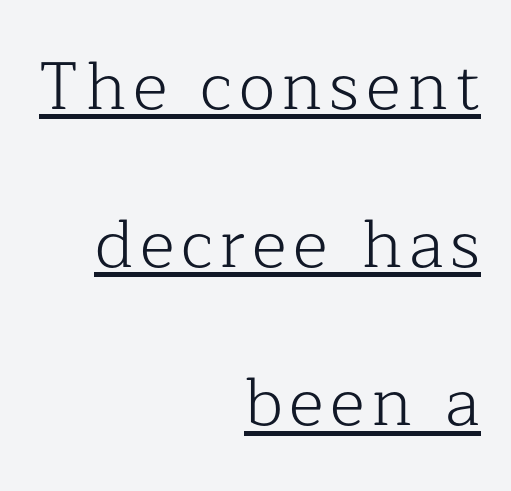
The image shows 67 px light serif type, upright; set right-aligned, loose line spacing (2.36x), underlined; low stroke contrast and a medium x-height.
